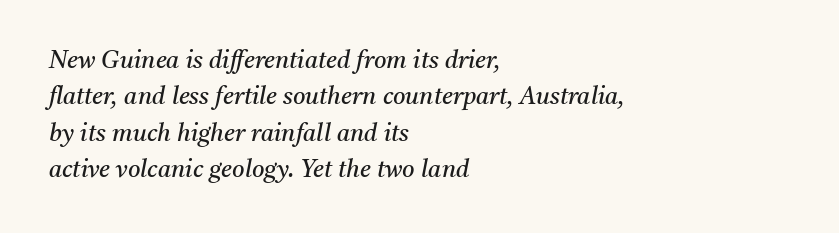
The rendering keeps characters at their native spacing. Quick note: underline off. This sample keeps an unexceptional amount of space between lines. You can tell it's italic because the verticals aren't actually vertical.
